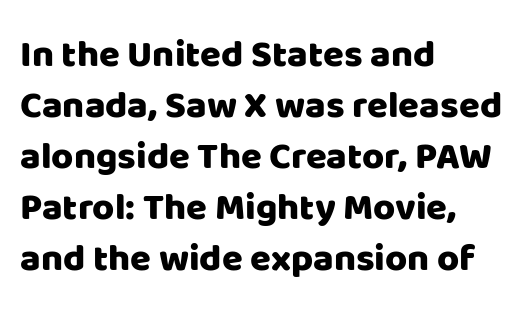
The image shows 38 px sans-serif type, upright; set left-aligned, normal line spacing (1.34x), normal letter spacing, not underlined; low stroke contrast and a large x-height.
